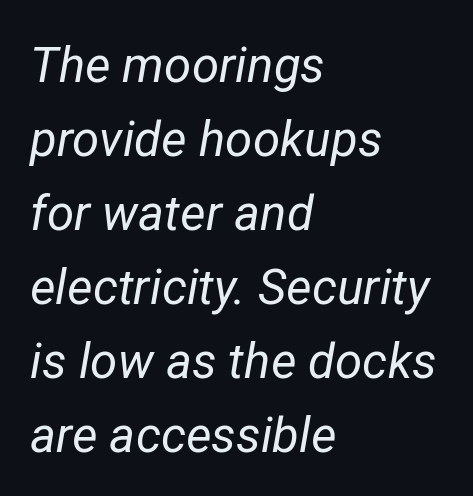
All the whitespace from short lines collects on the right. The rendering uses natural spacing where letterforms have individual widths. Rows of type keep a routine distance in the vertical direction. This is not heavy type; no bold has been used. Words float on clear page, feet unadorned.
